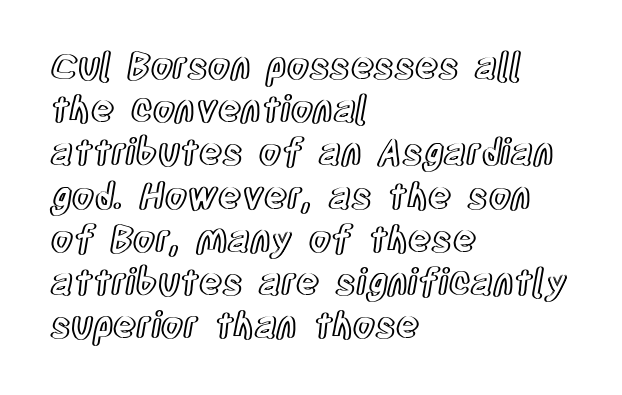
Horizontally, the lines are justified to the leading edge only. The space directly below the letters is spotless. The letters advance in unequal steps, a hallmark of proportional type. Tracking value appears to be zero — textbook default spacing.
